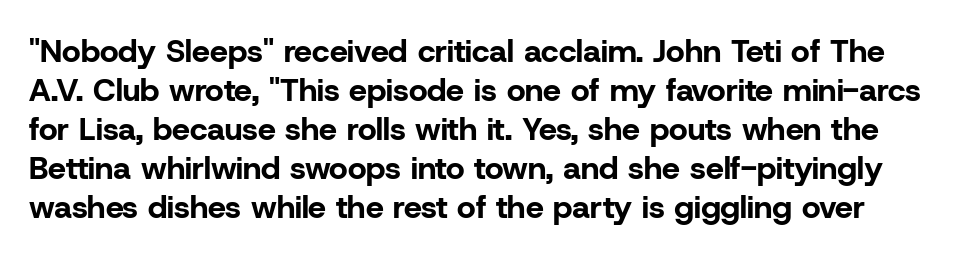
I'd call this a sans setting — the letters go barefoot. The gaps between neighbouring characters are ordinary and unremarkable. Lines of text with bare space underneath. Is there any slant? The stems are plumb.
